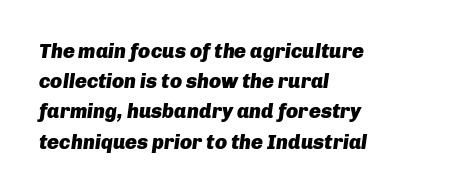
The image shows 20 px bold type, italic (leaning right); set left-aligned, normal line spacing (1.51x), normal letter spacing, not underlined.
